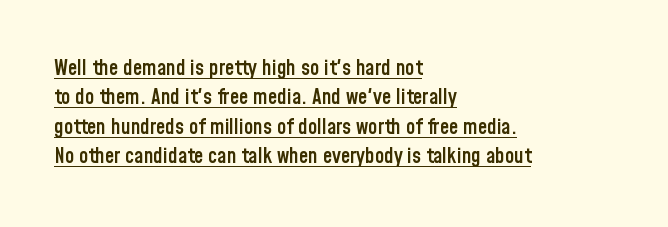
Q: Is the text bold? A: Semi-bold.
Q: Is the text italic (slanted)? A: No, it is upright.
Q: Is the text underlined? A: Yes.
Q: How is the paragraph aligned? A: Left-aligned.
Q: Is the spacing between letters normal or unusually wide? A: Normal.
Q: Is the spacing between lines tight, normal or loose? A: Normal.
